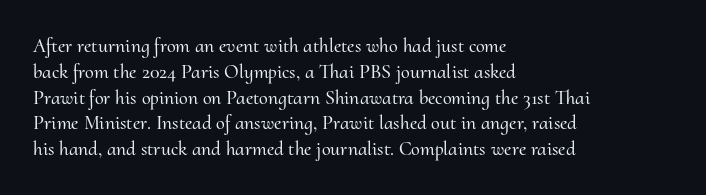
Is there any slant? The stems are plumb. Clear beneath every line of the passage. Nobody touched the tracking dial on this one. Line beginnings align vertically; line endings do not. One glance says typical: line gaps are just what's usual.
